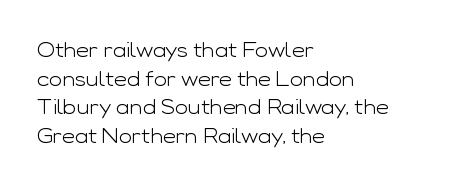
Q: Is the text bold? A: No.
Q: Is the text italic (slanted)? A: No, it is upright.
Q: Is the text underlined? A: No.
Q: How is the paragraph aligned? A: Left-aligned.
Q: Is the spacing between letters normal or unusually wide? A: Normal.
Q: Is the spacing between lines tight, normal or loose? A: Normal.
